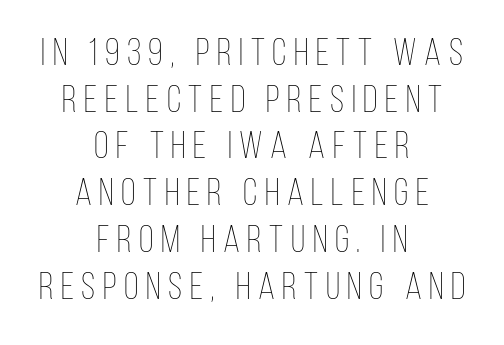
{"italic": "no", "bold": "no", "weight": "thin", "width": "condensed", "stroke_contrast": "low", "x_height": "large", "monospaced": "no", "underline": "no", "align": "center", "line_spacing_ratio": 1.23, "letter_spacing": "wide", "letter_spacing_em": 0.2, "glyph_px": 38}
